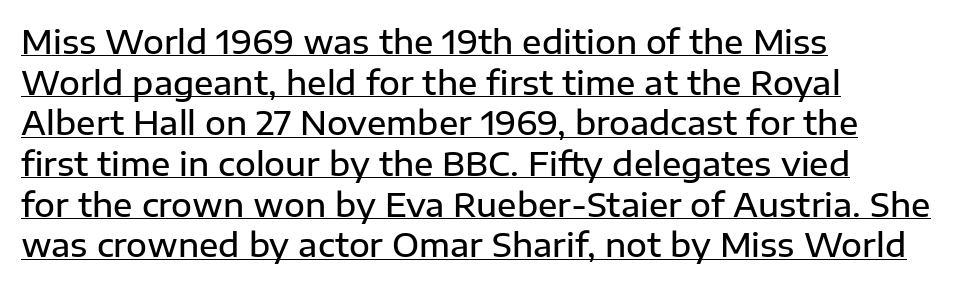
The image shows 32 px semibold sans-serif type, upright; set left-aligned, normal line spacing (1.27x), normal letter spacing, underlined; low stroke contrast and a medium x-height.
